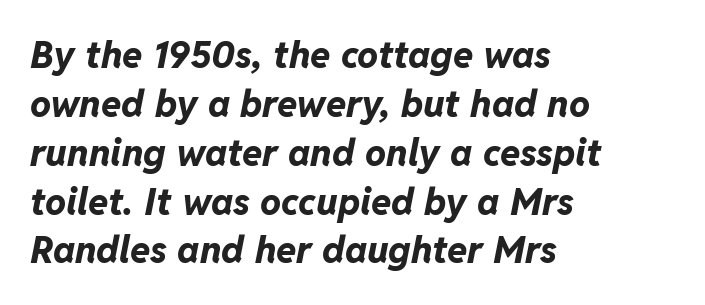
There's an unmistakable incline to the writing here. Each word holds together tightly as a unit, with standard inter-letter gaps. Horizontal alignment here is leftward, the default for most running prose. Underlining? Definitely not there. You could not count columns in this text — the font is proportionally spaced.
